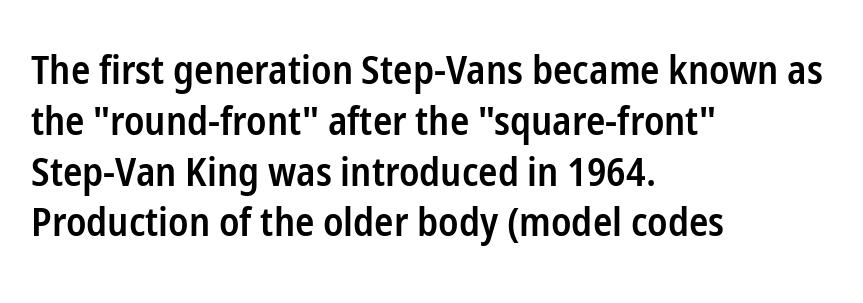
{"serif": "no", "italic": "no", "bold": "semi", "weight": "semibold", "width": "condensed", "stroke_contrast": "low", "x_height": "medium", "monospaced": "no", "underline": "no", "align": "left", "line_spacing": "normal", "line_spacing_ratio": 1.27, "letter_spacing": "normal", "letter_spacing_em": 0.0, "glyph_px": 40}
